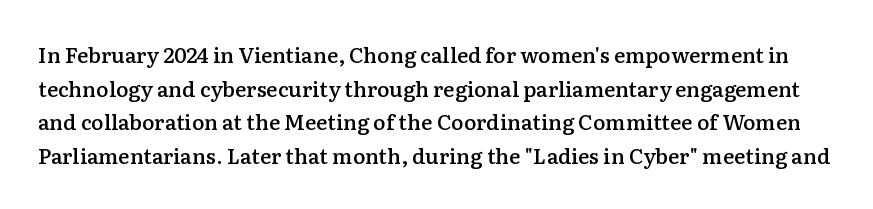
{"italic": "no", "bold": "semi", "underline": "no", "line_spacing": "normal", "line_spacing_ratio": 1.6, "letter_spacing": "normal", "letter_spacing_em": 0.0, "glyph_px": 21}
